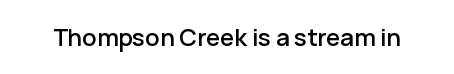
Observe the ordinary spacing: letters are neighbours, not strangers. Underline: absent. Rendered with straight, roman letterforms.
